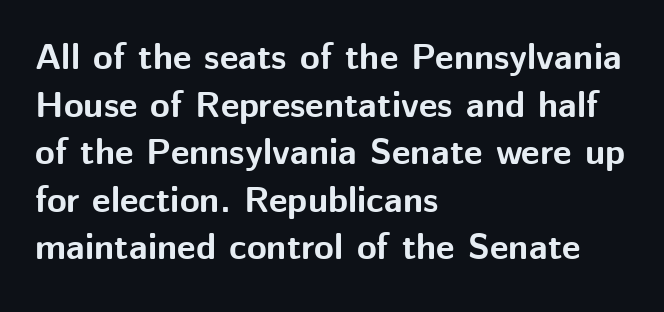
{"serif": "no", "italic": "no", "bold": "yes", "weight": "bold", "width": "normal", "stroke_contrast": "medium", "x_height": "medium", "monospaced": "no", "underline": "no", "align": "left", "line_spacing": "normal", "line_spacing_ratio": 1.32, "letter_spacing": "normal", "letter_spacing_em": 0.0, "glyph_px": 36}
